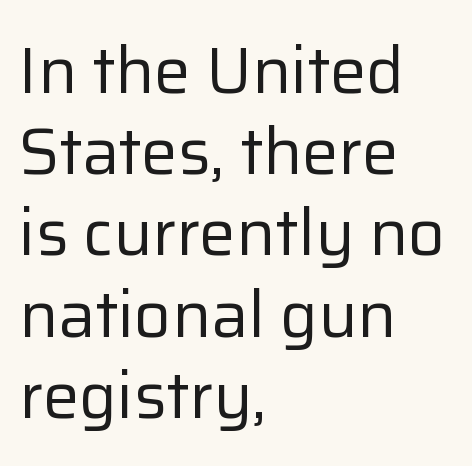
Q: Is the text bold? A: No.
Q: Is the text italic (slanted)? A: No, it is upright.
Q: Is the typeface a serif or a sans-serif typeface? A: Sans-serif.
Q: Is the text underlined? A: No.
Q: How is the paragraph aligned? A: Left-aligned.
Q: Is the spacing between letters normal or unusually wide? A: Normal.
Q: Is the spacing between lines tight, normal or loose? A: Normal.
Q: Width (condensed, normal, or wide)? A: Normal.
Q: Stroke contrast? A: Low.
Q: x-height? A: Medium.
Q: Monospaced? A: No.
